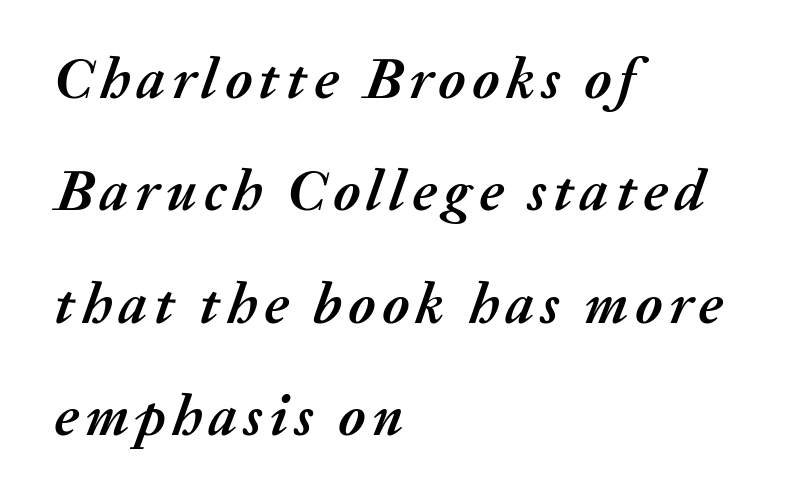
The image shows 57 px semibold type, italic (leaning right); set left-aligned, loose line spacing (1.97x), not underlined; medium stroke contrast and a medium x-height.
